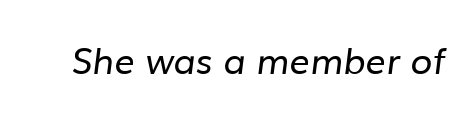
{"serif": "no", "bold": "no", "weight": "regular", "width": "normal", "stroke_contrast": "low", "x_height": "medium", "monospaced": "no", "underline": "no", "letter_spacing": "normal", "letter_spacing_em": 0.0, "glyph_px": 36}
